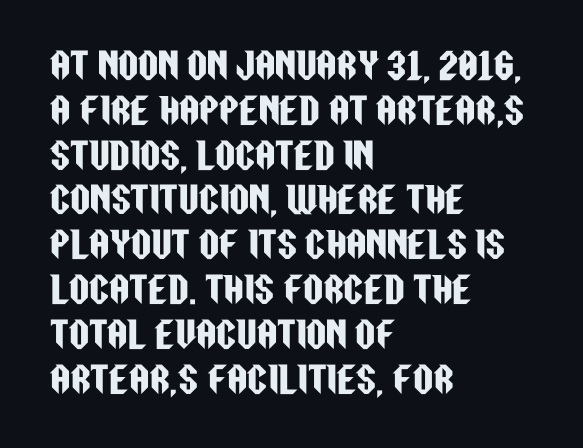
Q: Is the text italic (slanted)? A: No, it is upright.
Q: Is the typeface a serif or a sans-serif typeface? A: Sans-serif.
Q: Is the text underlined? A: No.
Q: How is the paragraph aligned? A: Left-aligned.
Q: Is the spacing between letters normal or unusually wide? A: Normal.
Q: Is the spacing between lines tight, normal or loose? A: Normal.
Q: Width (condensed, normal, or wide)? A: Condensed.
Q: Stroke contrast? A: Low.
Q: x-height? A: Large.
Q: Monospaced? A: No.
